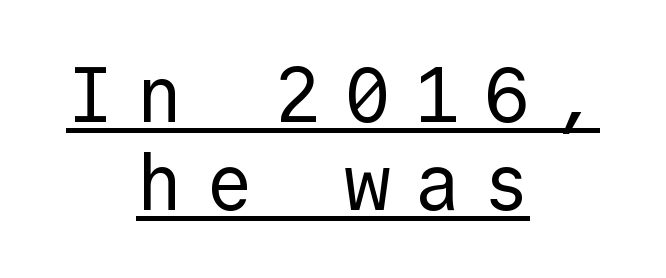
{"serif": "no", "italic": "no", "bold": "no", "weight": "regular", "width": "normal", "x_height": "medium", "monospaced": "yes", "underline": "yes", "align": "center", "line_spacing": "tight", "line_spacing_ratio": 1.13, "letter_spacing": "wide", "letter_spacing_em": 0.29, "glyph_px": 78}
